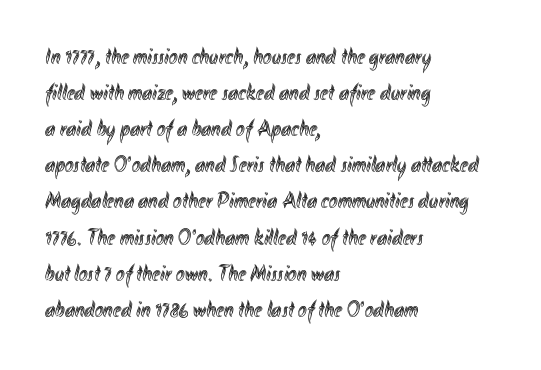
Q: Is the text italic (slanted)? A: Yes.
Q: Is the text underlined? A: No.
Q: How is the paragraph aligned? A: Left-aligned.
Q: Is the spacing between letters normal or unusually wide? A: Normal.
Q: Is the spacing between lines tight, normal or loose? A: Normal.
